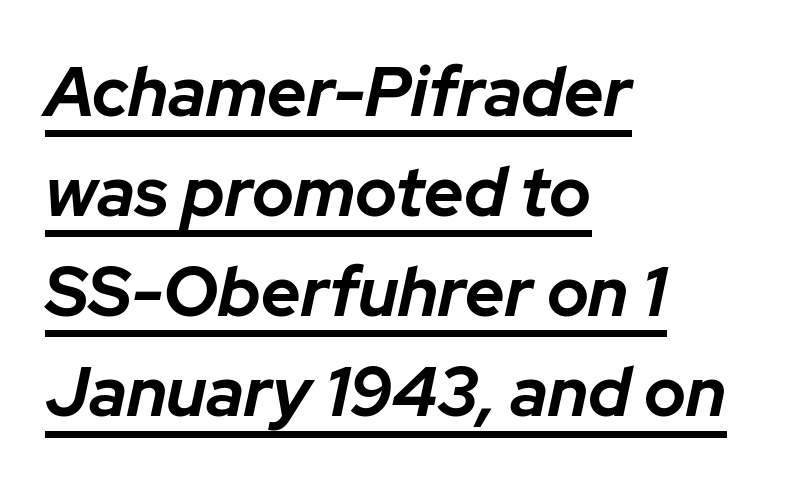
{"italic": "yes", "lean": "right", "slant_degrees": 12, "bold": "yes", "weight": "bold", "width": "normal", "stroke_contrast": "low", "x_height": "medium", "monospaced": "no", "underline": "yes", "align": "left", "line_spacing": "normal", "line_spacing_ratio": 1.45, "letter_spacing": "normal", "letter_spacing_em": 0.0, "glyph_px": 69}
